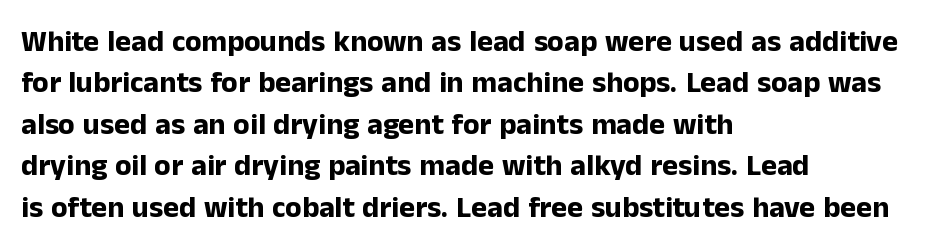
The image shows 30 px bold sans-serif type, upright; set left-aligned, normal line spacing (1.38x), normal letter spacing, not underlined; low stroke contrast and a medium x-height.
